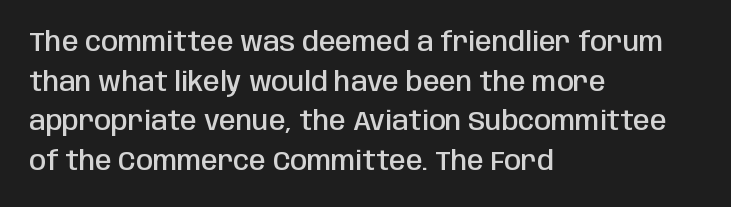
The image shows 27 px text type, upright; set left-aligned, normal line spacing (1.47x), normal letter spacing, not underlined.
